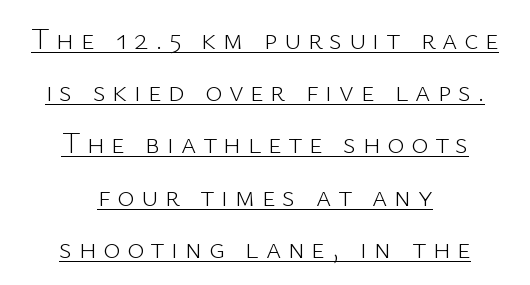
Q: Is the text bold? A: No.
Q: Is the text italic (slanted)? A: No, it is upright.
Q: Is the typeface a serif or a sans-serif typeface? A: Sans-serif.
Q: Is the text underlined? A: Yes.
Q: How is the paragraph aligned? A: Centered.
Q: Is the spacing between letters normal or unusually wide? A: Unusually wide.
Q: Width (condensed, normal, or wide)? A: Normal.
Q: Stroke contrast? A: Low.
Q: x-height? A: Medium.
Q: Monospaced? A: No.
